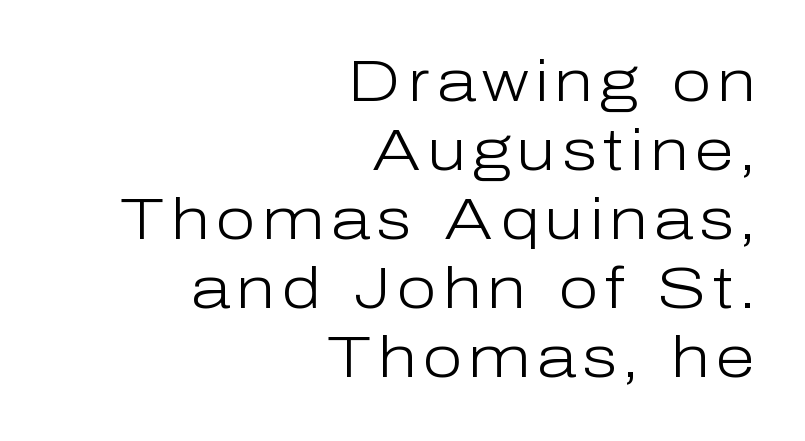
{"serif": "no", "italic": "no", "bold": "no", "weight": "light", "width": "normal", "stroke_contrast": "low", "x_height": "medium", "monospaced": "no", "underline": "no", "align": "right", "line_spacing_ratio": 1.19, "glyph_px": 58}
